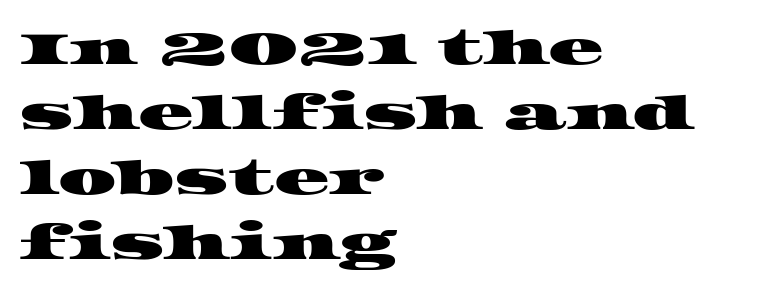
Each letter's strokes conclude with small projecting serifs. Descender tails drop into unmarked territory. Tracking here is standard; glyphs follow each other at the usual distance. A typesetter would call this leading conventional body-copy spacing. The compositor pushed each line to the left boundary.
